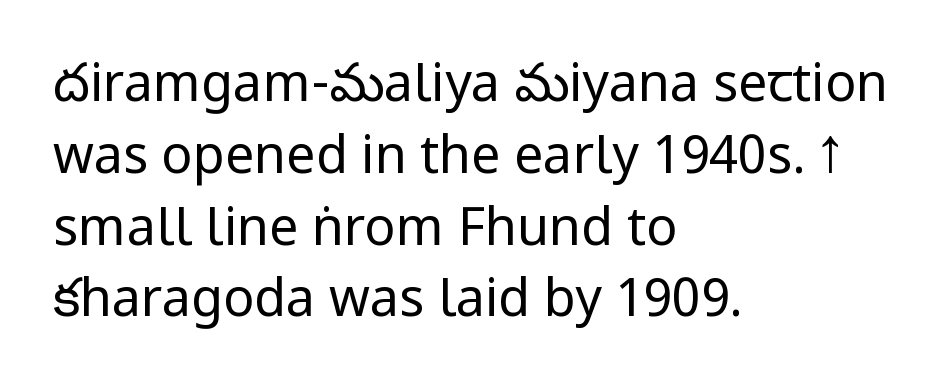
Grotesque or geometric, the face here clearly has no serifs. Spacing between characters is what you'd get straight out of the box. Do the letters lean? They stand straight. No chunkiness to these letters — they're not bold. Note the varied advance widths — an 'i' is clearly narrower than an 'm'. Typeset ragged right — the left edge is the straight one.
